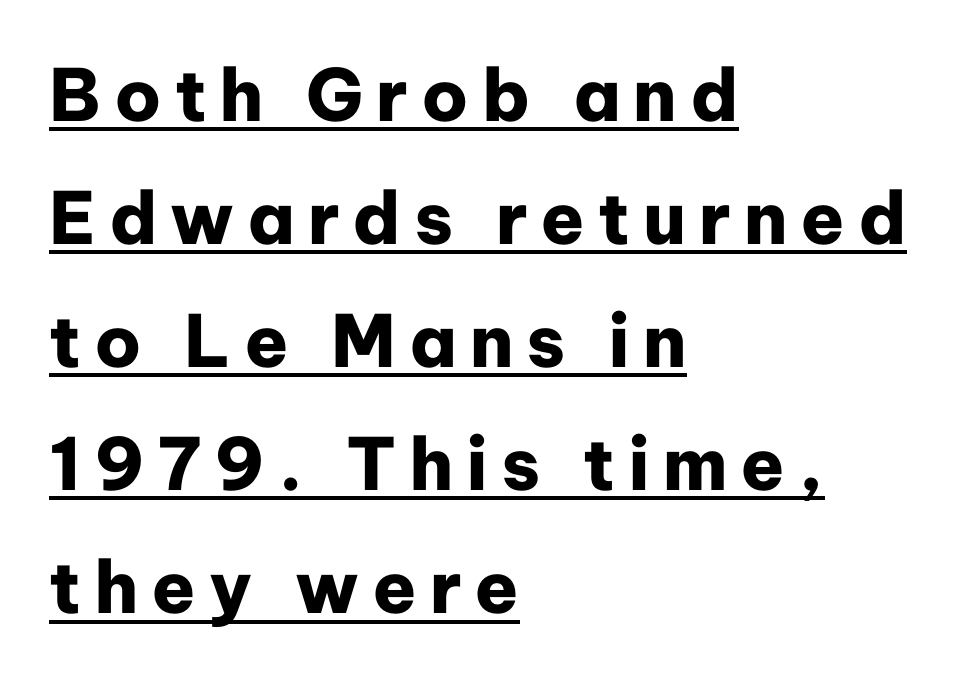
Q: Is the text bold? A: Yes.
Q: Is the text italic (slanted)? A: No, it is upright.
Q: Is the typeface a serif or a sans-serif typeface? A: Sans-serif.
Q: Is the text underlined? A: Yes.
Q: How is the paragraph aligned? A: Left-aligned.
Q: Width (condensed, normal, or wide)? A: Normal.
Q: Stroke contrast? A: Low.
Q: x-height? A: Medium.
Q: Monospaced? A: No.
